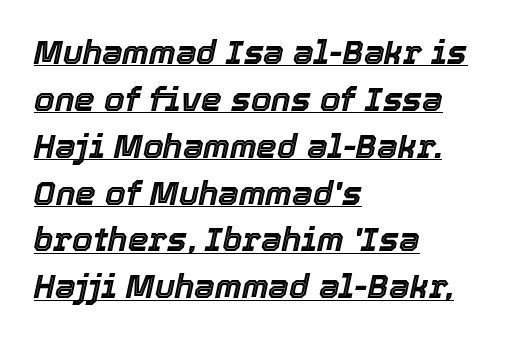
Q: Is the text italic (slanted)? A: Yes, it leans right by about 12 degrees.
Q: Is the text underlined? A: Yes.
Q: How is the paragraph aligned? A: Left-aligned.
Q: Is the spacing between letters normal or unusually wide? A: Normal.
Q: Is the spacing between lines tight, normal or loose? A: Normal.
Q: Width (condensed, normal, or wide)? A: Normal.
Q: x-height? A: Medium.
Q: Monospaced? A: No.
